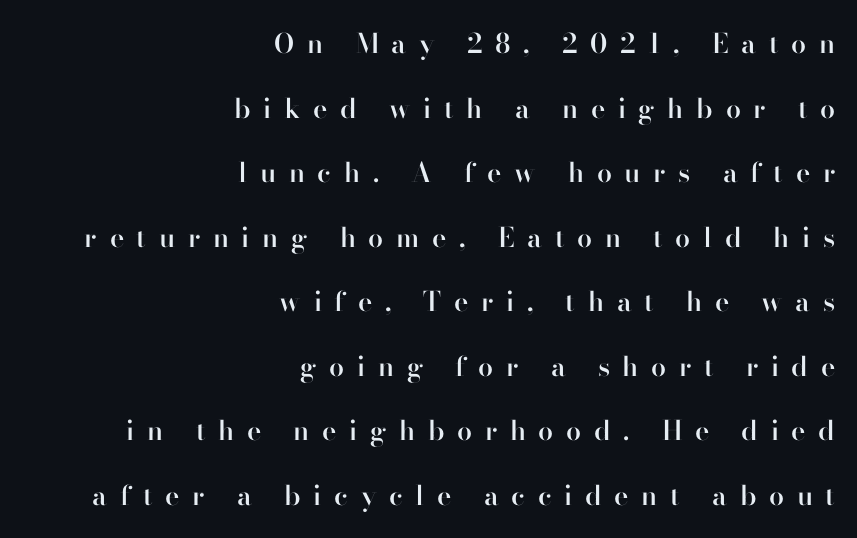
Q: Is the text bold? A: Semi-bold.
Q: Is the text italic (slanted)? A: No, it is upright.
Q: Is the text underlined? A: No.
Q: How is the paragraph aligned? A: Right-aligned.
Q: Is the spacing between letters normal or unusually wide? A: Unusually wide.
Q: Is the spacing between lines tight, normal or loose? A: Loose.
